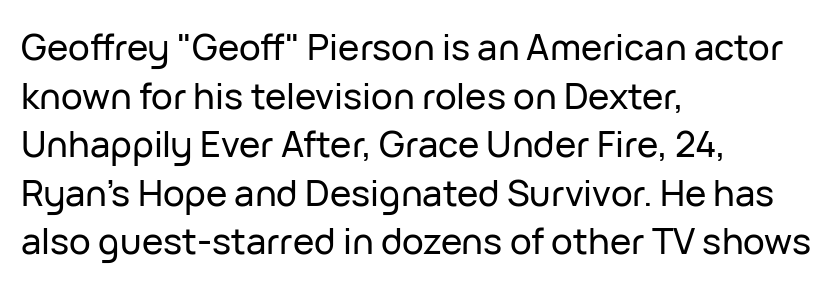
Left-aligned paragraph, ragged on the right. This is the regular roman posture of the typeface. Underlining? Definitely not there. The type is set solid horizontally, with unmodified tracking. Letterform terminals end flat and unadorned throughout the passage. Each letter keeps its own natural width here, so spacing adapts to shape.
